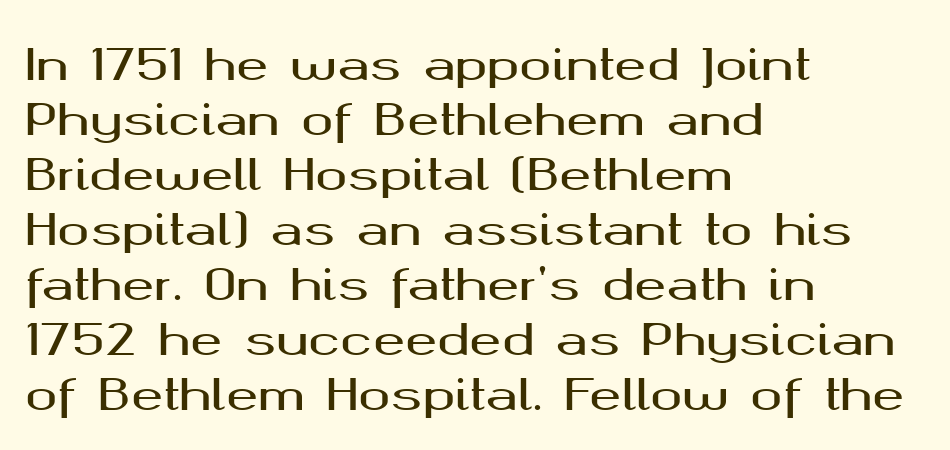
The text was rendered using a sans face with plain stroke endings. Rule under the text: the space is simply empty. You can tell it's not italic because the verticals are truly vertical. Words appear dense and cohesive because spacing is normal.
